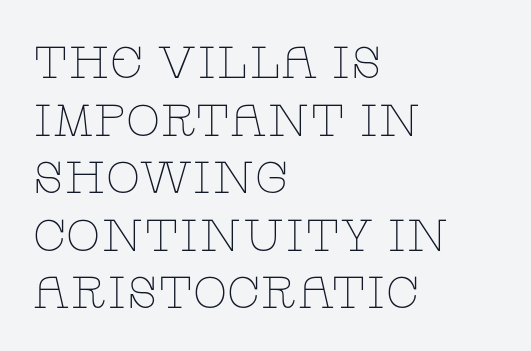
Upright lettering throughout. The text block is weighted toward the left margin, trailing off unevenly rightward. The face used here is proportionally spaced, like ordinary book or web type. Letters rest on an invisible, unmarked baseline. Small tapered or slab feet sit at the stroke ends, so this counts as serif. Successive baselines arrive at the customary interval.
